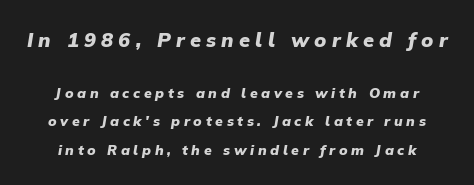
Regarding leading, the lines here are spaced well apart. A dark, heavy texture on the line: the type is bold. Here the first block reads like a headline and the second like body copy. Short note: letters widely spaced.
